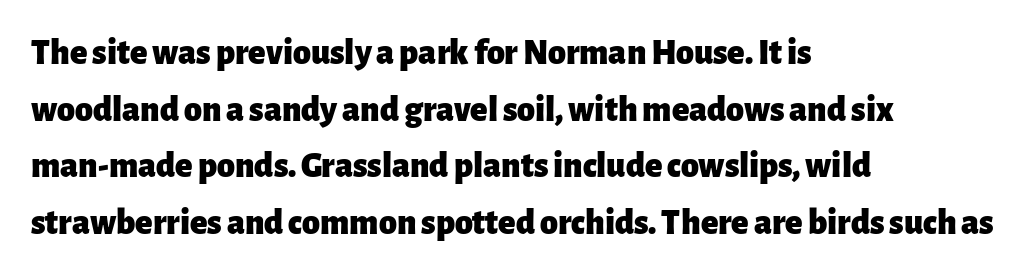
The image shows 36 px heavy sans-serif type, upright; set left-aligned, normal line spacing (1.57x), normal letter spacing, not underlined; low stroke contrast and a medium x-height.
